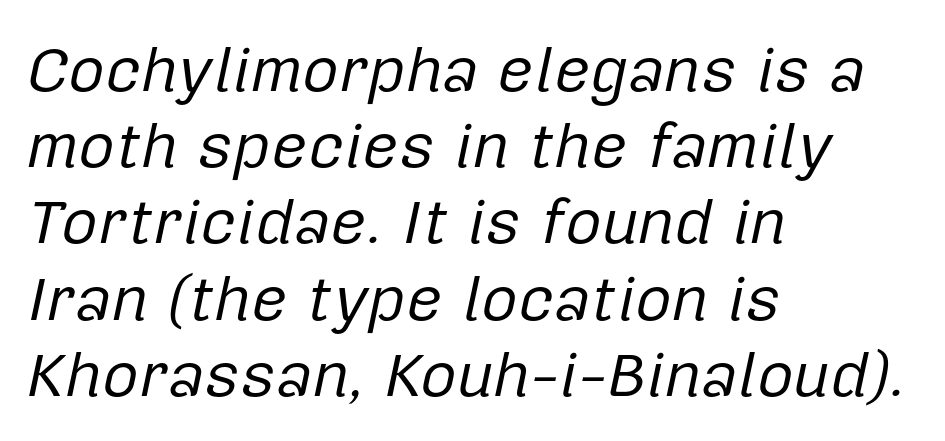
{"italic": "yes", "lean": "right", "slant_degrees": 12, "bold": "no", "weight": "regular", "width": "normal", "stroke_contrast": "low", "x_height": "medium", "monospaced": "no", "underline": "no", "align": "left", "line_spacing_ratio": 1.21, "letter_spacing": "normal", "letter_spacing_em": 0.0, "glyph_px": 63}
